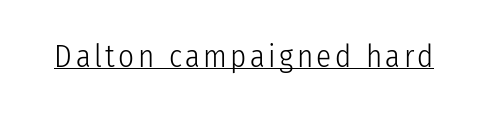
Q: Is the text bold? A: No.
Q: Is the text italic (slanted)? A: No, it is upright.
Q: Is the typeface a serif or a sans-serif typeface? A: Sans-serif.
Q: Is the text underlined? A: Yes.
Q: Width (condensed, normal, or wide)? A: Condensed.
Q: Stroke contrast? A: Low.
Q: x-height? A: Medium.
Q: Monospaced? A: No.
